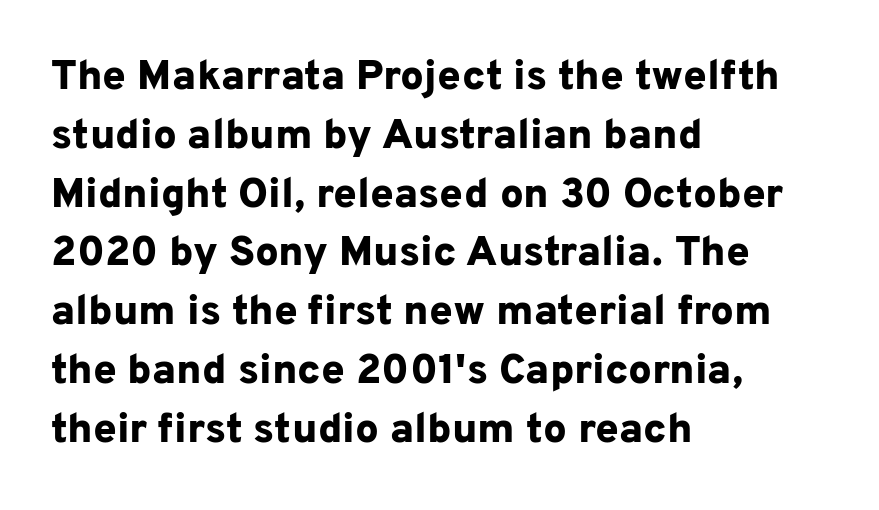
{"serif": "no", "italic": "no", "bold": "yes", "weight": "bold", "width": "normal", "stroke_contrast": "low", "x_height": "medium", "monospaced": "no", "underline": "no", "align": "left", "line_spacing": "normal", "line_spacing_ratio": 1.4, "letter_spacing": "normal", "letter_spacing_em": 0.0, "glyph_px": 42}
